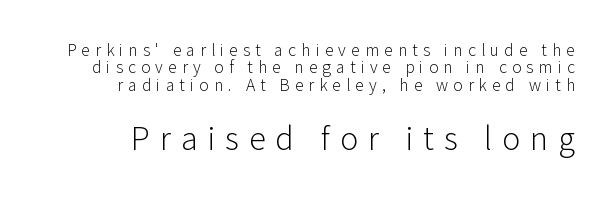
The image shows 31 px light sans-serif type, upright; set tight line spacing (1.09x), unusually wide letter spacing (+0.32 em), not underlined; the second (bottom) block is 1.94x larger; low stroke contrast and a medium x-height.
